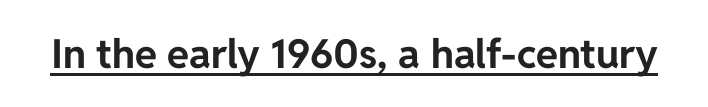
{"serif": "no", "italic": "no", "bold": "yes", "weight": "bold", "width": "normal", "stroke_contrast": "low", "x_height": "medium", "monospaced": "no", "underline": "yes", "letter_spacing": "normal", "letter_spacing_em": 0.0, "glyph_px": 40}
